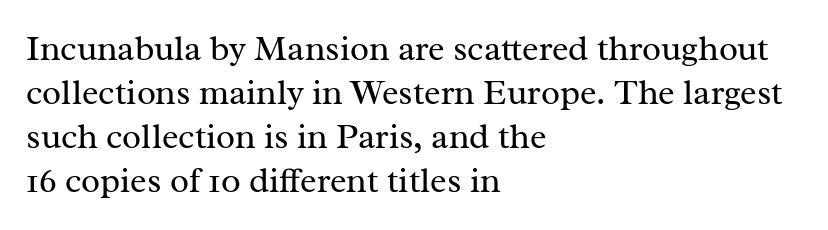
Note: serifs present on the glyphs. A roman cut, with each character standing at attention. The letterforms sit at book weight or below. Varying glyph widths throughout — classic text-font behaviour.
